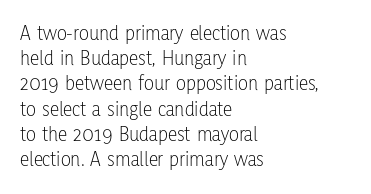
{"italic": "no", "bold": "no", "underline": "no", "align": "left", "line_spacing_ratio": 1.2, "letter_spacing": "normal", "letter_spacing_em": 0.0, "glyph_px": 21}
